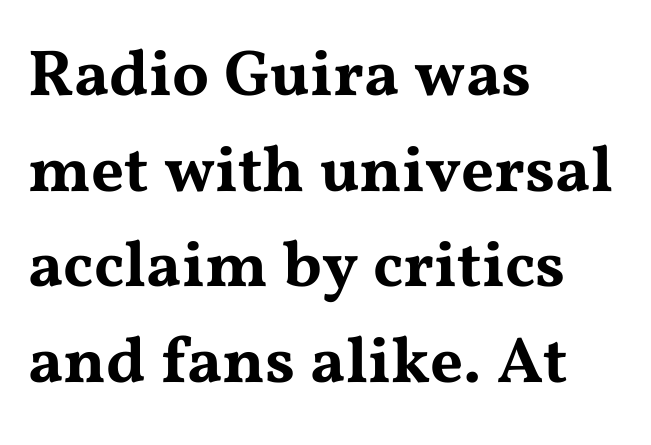
The face used here is rendered with its standard letterfit. The typeface chosen for these lines features serifs. Interline gaps are of average width in this sample. Which margin do the lines hug? The left one — the right edge is uneven. Is this a fixed-width face? No — the glyphs have proportional, varying widths. The letters stand straight up with perfectly vertical stems.
